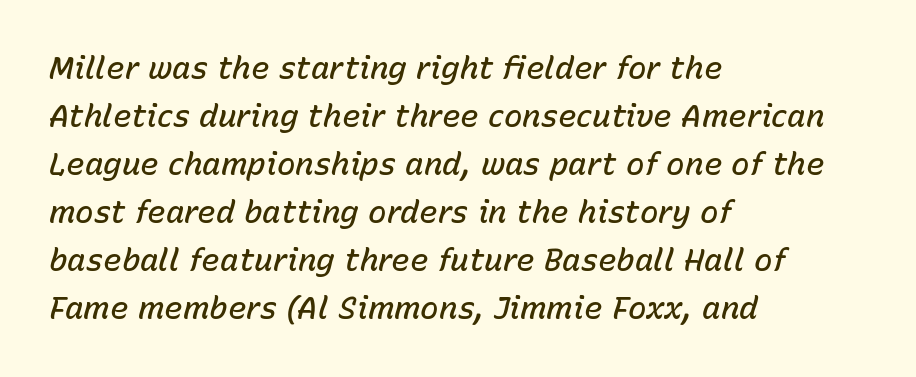
Q: Is the text bold? A: Semi-bold.
Q: Is the text italic (slanted)? A: Yes, it leans right by about 15 degrees.
Q: Is the text underlined? A: No.
Q: How is the paragraph aligned? A: Left-aligned.
Q: Is the spacing between letters normal or unusually wide? A: Normal.
Q: Is the spacing between lines tight, normal or loose? A: Normal.
Q: Width (condensed, normal, or wide)? A: Normal.
Q: Stroke contrast? A: Low.
Q: x-height? A: Medium.
Q: Monospaced? A: No.
